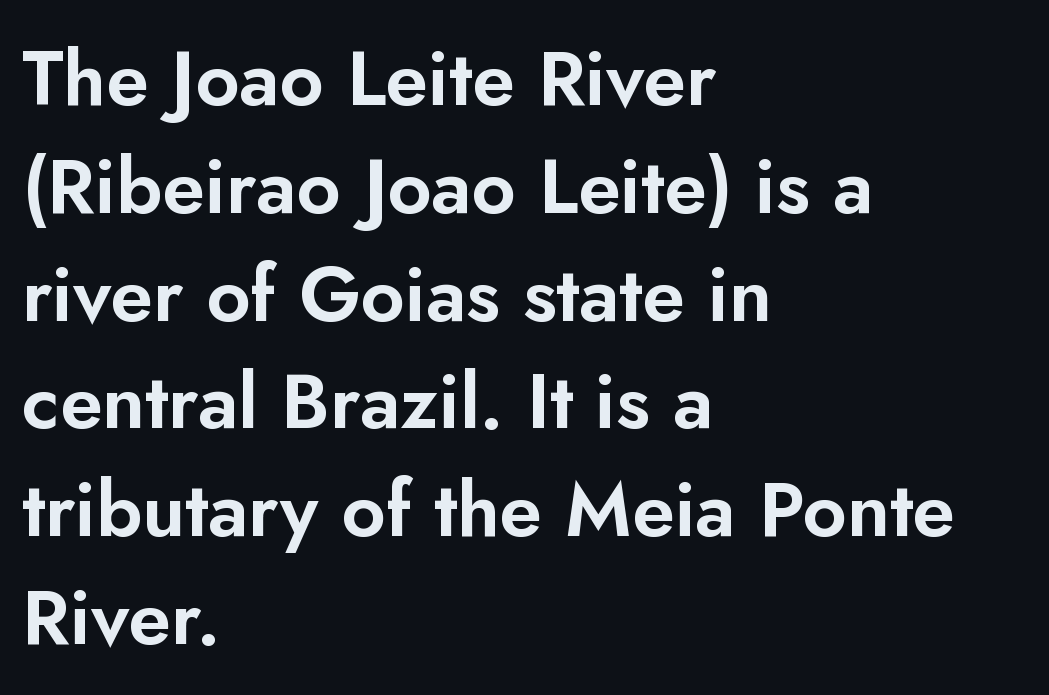
The passage shown is not underscored anywhere. Here the designer chose a conventional face with non-uniform glyph widths. The line texture is even and compact thanks to regular tracking. Vertical spacing — default. Each letter's strokes conclude bluntly, with no projecting serifs. Designer's note — italics off, roman on.
